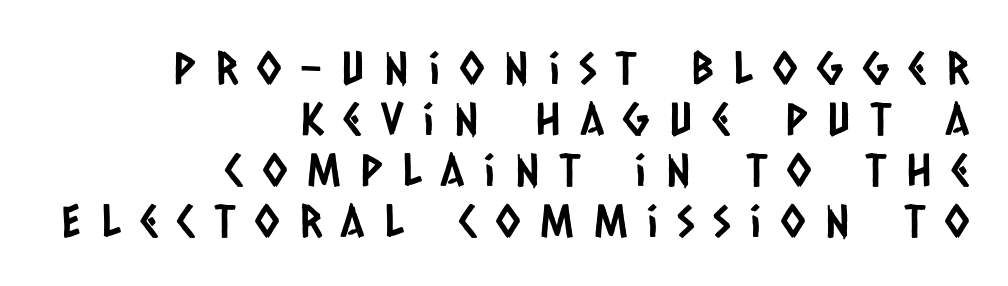
The image shows 45 px condensed sans-serif type; set right-aligned, tight line spacing (1.13x), unusually wide letter spacing (+0.44 em), not underlined; low stroke contrast and a large x-height.
